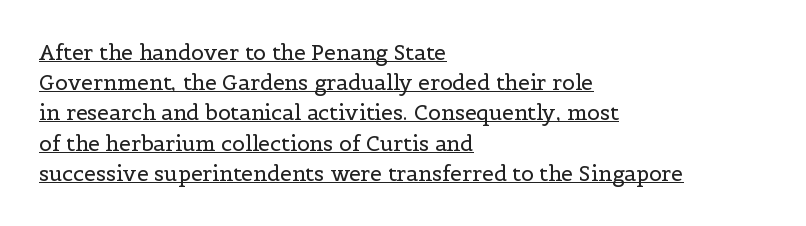
The image shows 21 px text type, upright; set left-aligned, normal line spacing (1.44x), normal letter spacing, underlined.
